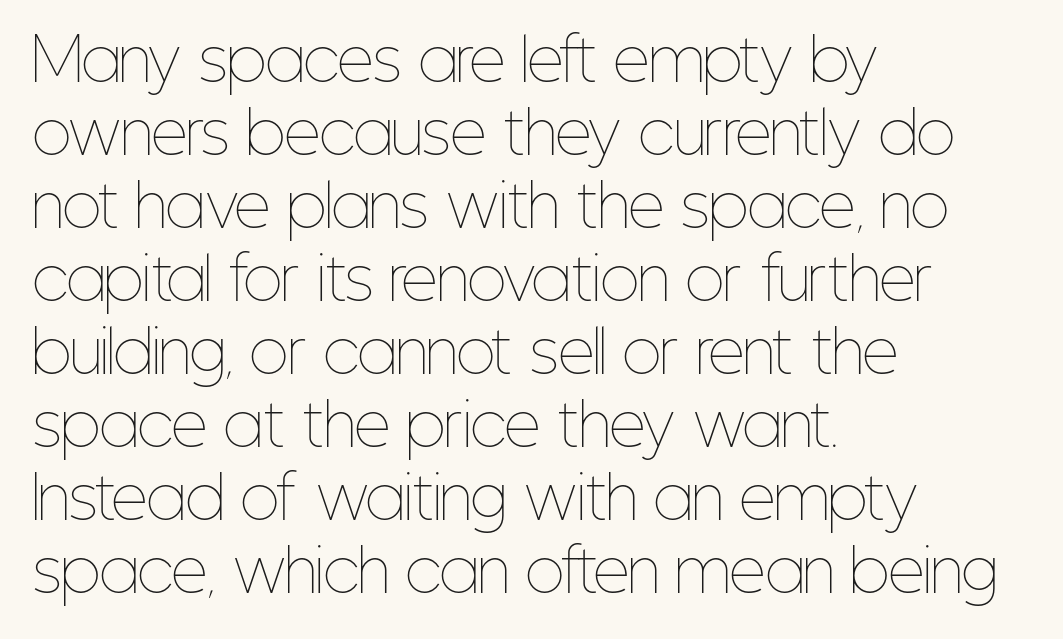
This rendering uses left alignment, leaving the right contour irregular. Varying glyph widths throughout — classic text-font behaviour. The letterforms sit shoulder to shoulder at normal distance. Notice how the stems are strictly vertical — no italics here.
